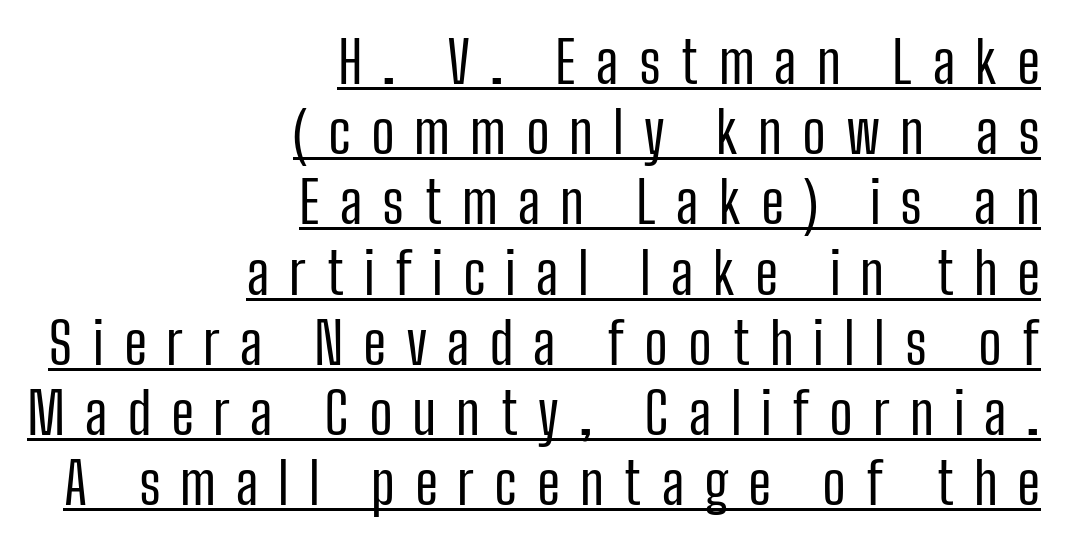
{"serif": "no", "italic": "no", "bold": "no", "weight": "regular", "width": "condensed", "stroke_contrast": "low", "x_height": "medium", "monospaced": "no", "underline": "yes", "align": "right", "line_spacing_ratio": 1.21, "letter_spacing": "wide", "letter_spacing_em": 0.34, "glyph_px": 58}
